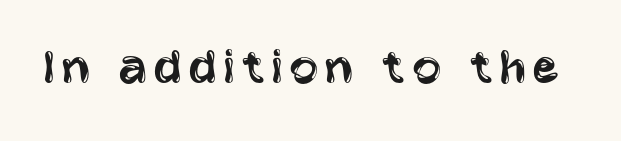
{"serif": "no", "italic": "no", "bold": "no", "weight": "regular", "width": "condensed", "stroke_contrast": "low", "x_height": "large", "monospaced": "no", "underline": "no", "glyph_px": 54}
